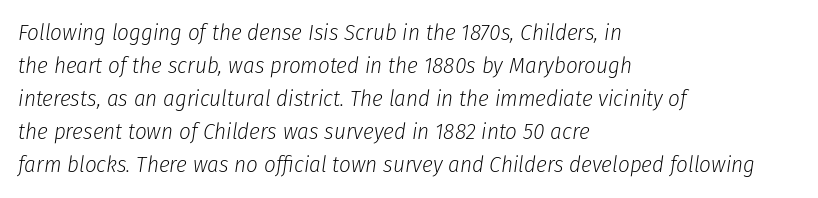
{"italic": "yes", "lean": "right", "slant_degrees": 8, "bold": "no", "underline": "no", "align": "left", "line_spacing": "normal", "line_spacing_ratio": 1.44, "letter_spacing": "normal", "letter_spacing_em": 0.0, "glyph_px": 23}
